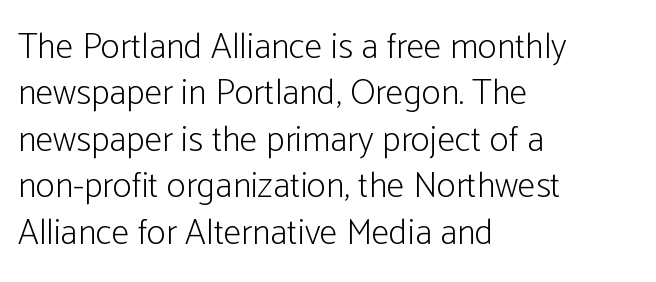
To sum up the face: it is a sans, with no serifs. Baseline-to-baseline distance is the conventional proportion of letter height. The lettering holds an erect, upright posture throughout. The letterforms sit at book weight or below.
